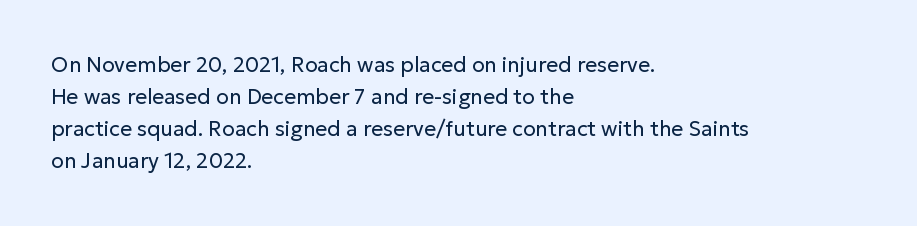
{"italic": "no", "bold": "no", "underline": "no", "align": "left", "line_spacing": "normal", "line_spacing_ratio": 1.53, "letter_spacing": "normal", "letter_spacing_em": 0.0, "glyph_px": 21}
